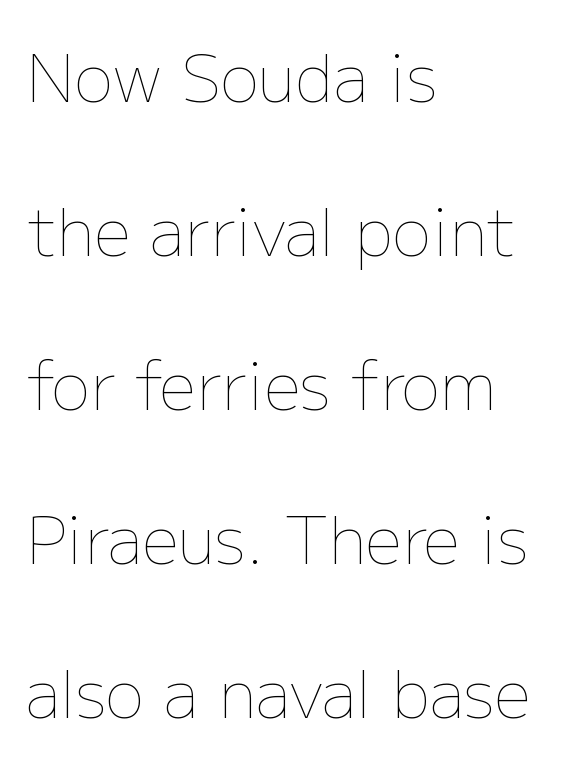
{"italic": "no", "bold": "no", "weight": "thin", "width": "normal", "stroke_contrast": "low", "x_height": "medium", "monospaced": "no", "underline": "no", "align": "left", "line_spacing": "loose", "line_spacing_ratio": 2.37, "letter_spacing": "normal", "letter_spacing_em": 0.0, "glyph_px": 65}
